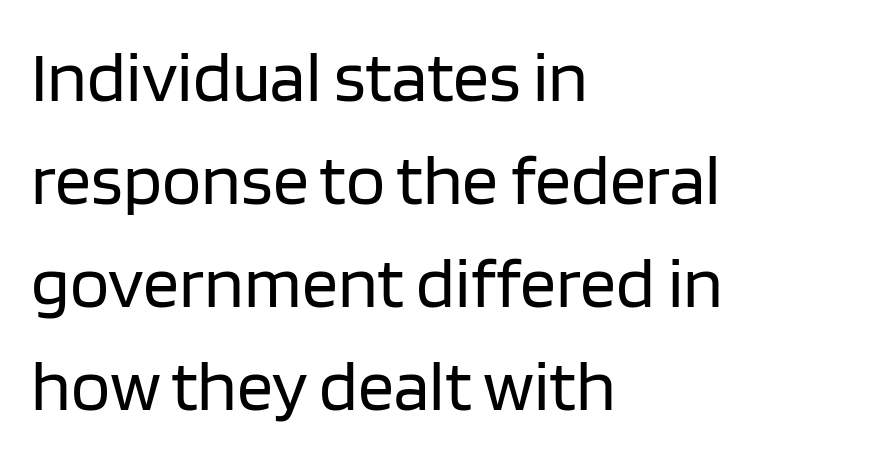
Q: Is the text bold? A: No.
Q: Is the text italic (slanted)? A: No, it is upright.
Q: Is the typeface a serif or a sans-serif typeface? A: Sans-serif.
Q: Is the text underlined? A: No.
Q: How is the paragraph aligned? A: Left-aligned.
Q: Is the spacing between letters normal or unusually wide? A: Normal.
Q: Is the spacing between lines tight, normal or loose? A: Normal.
Q: Width (condensed, normal, or wide)? A: Normal.
Q: Stroke contrast? A: Low.
Q: x-height? A: Large.
Q: Monospaced? A: No.
